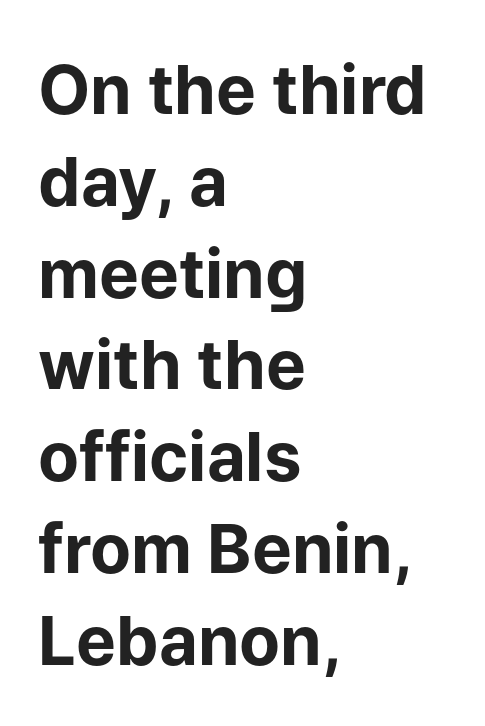
Q: Is the text bold? A: Yes.
Q: Is the text italic (slanted)? A: No, it is upright.
Q: Is the typeface a serif or a sans-serif typeface? A: Sans-serif.
Q: Is the text underlined? A: No.
Q: How is the paragraph aligned? A: Left-aligned.
Q: Is the spacing between letters normal or unusually wide? A: Normal.
Q: Is the spacing between lines tight, normal or loose? A: Normal.
Q: Width (condensed, normal, or wide)? A: Normal.
Q: Stroke contrast? A: Low.
Q: x-height? A: Medium.
Q: Monospaced? A: No.
